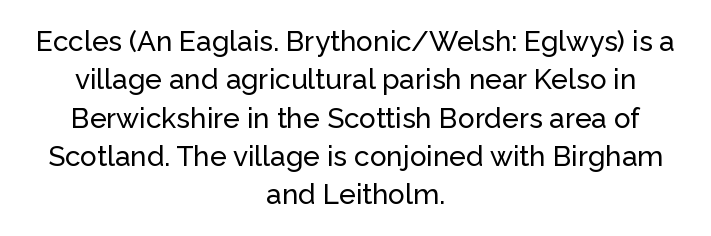
The image shows 28 px sans-serif type, upright; set centered, normal line spacing (1.37x), normal letter spacing, not underlined; low stroke contrast and a medium x-height.
